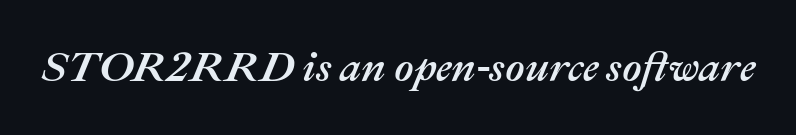
The image shows 42 px text type, italic (leaning right); set normal letter spacing, not underlined; medium stroke contrast and a medium x-height.
